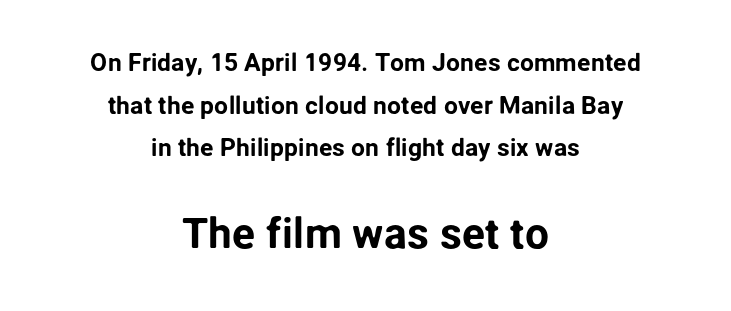
Q: Is the text italic (slanted)? A: No, it is upright.
Q: Is the typeface a serif or a sans-serif typeface? A: Sans-serif.
Q: Is the text underlined? A: No.
Q: How is the paragraph aligned? A: Centered.
Q: Is the spacing between letters normal or unusually wide? A: Normal.
Q: Which block of text is set in a larger size, the first (top) or the second (bottom)? A: The second (bottom) one.
Q: Width (condensed, normal, or wide)? A: Normal.
Q: Stroke contrast? A: Low.
Q: x-height? A: Medium.
Q: Monospaced? A: No.
